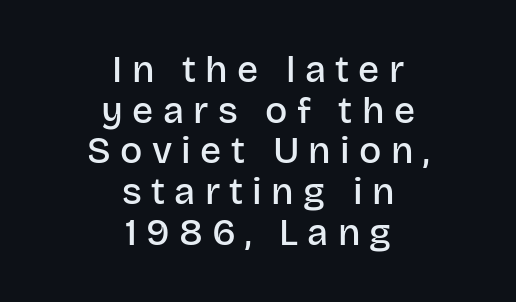
{"serif": "no", "italic": "no", "bold": "semi", "weight": "semibold", "width": "normal", "stroke_contrast": "low", "x_height": "large", "monospaced": "no", "underline": "no", "align": "center", "line_spacing": "tight", "line_spacing_ratio": 1.1, "letter_spacing": "wide", "letter_spacing_em": 0.25, "glyph_px": 37}
